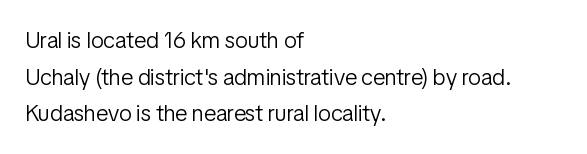
{"italic": "no", "bold": "no", "underline": "no", "align": "left", "line_spacing": "normal", "line_spacing_ratio": 1.59, "letter_spacing": "normal", "letter_spacing_em": 0.0, "glyph_px": 23}
